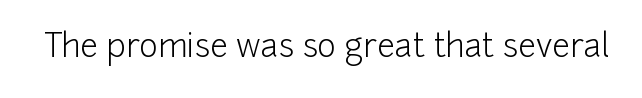
Q: Is the text bold? A: No.
Q: Is the text italic (slanted)? A: No, it is upright.
Q: Is the typeface a serif or a sans-serif typeface? A: Sans-serif.
Q: Is the text underlined? A: No.
Q: Is the spacing between letters normal or unusually wide? A: Normal.
Q: Width (condensed, normal, or wide)? A: Normal.
Q: Stroke contrast? A: Low.
Q: x-height? A: Medium.
Q: Monospaced? A: No.
